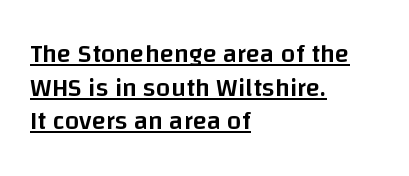
Q: Is the text bold? A: Semi-bold.
Q: Is the text italic (slanted)? A: No, it is upright.
Q: Is the text underlined? A: Yes.
Q: How is the paragraph aligned? A: Left-aligned.
Q: Is the spacing between letters normal or unusually wide? A: Normal.
Q: Is the spacing between lines tight, normal or loose? A: Normal.
